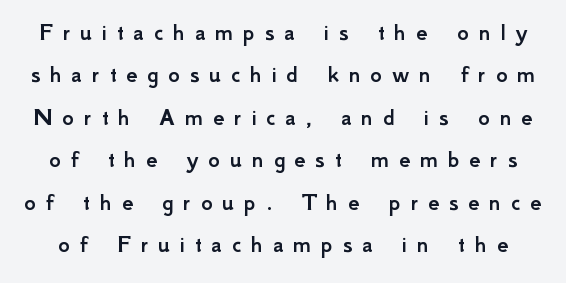
The image shows 25 px text type, upright; set normal line spacing (1.7x), unusually wide letter spacing (+0.39 em), not underlined.
